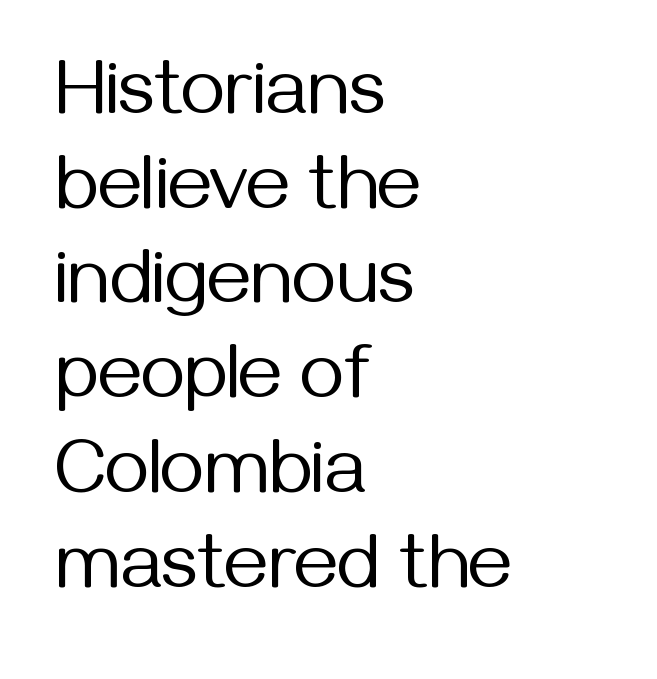
The image shows 77 px regular-weight sans-serif type, upright; set left-aligned, line spacing 1.23x, normal letter spacing, not underlined; medium stroke contrast and a medium x-height.
